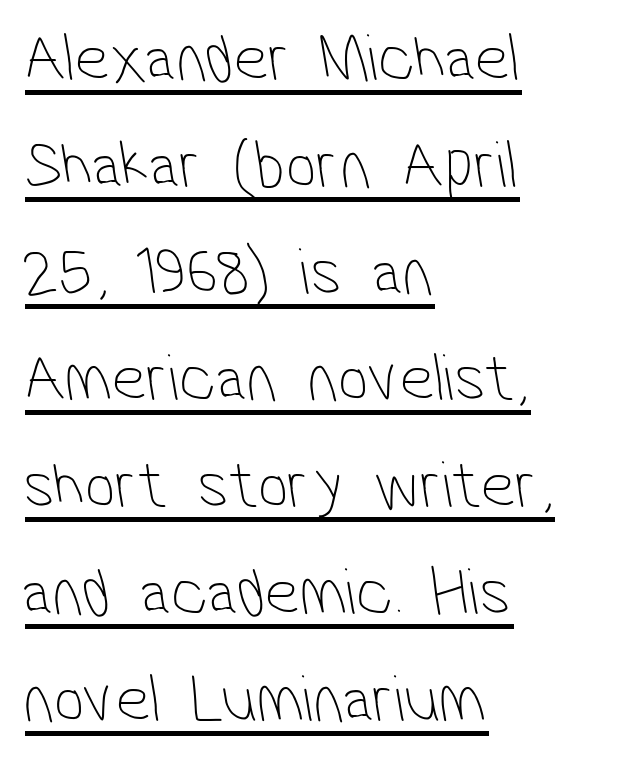
The face used here is proportionally spaced, like ordinary book or web type. Standard letterfit; no display-style spreading of the glyphs. Are there feet on the stems? There aren't — it's a sans. Evenly set lines give the paragraph a standard silhouette.
